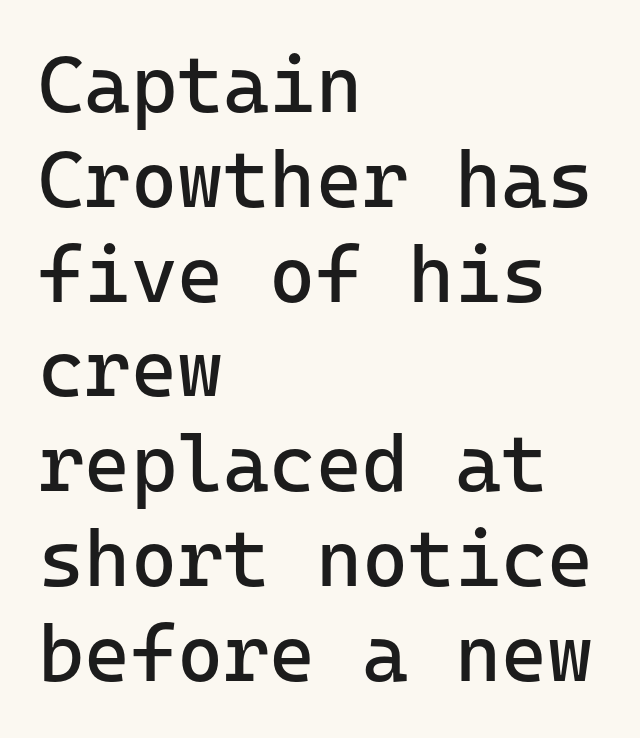
Anything drawn beneath the words? Only blank space. Inter-character spacing is left at the font's built-in metrics. Here the designer chose a console-style face with uniform glyph widths. The face used here is a sans, in the tradition of grotesques and geometrics.
